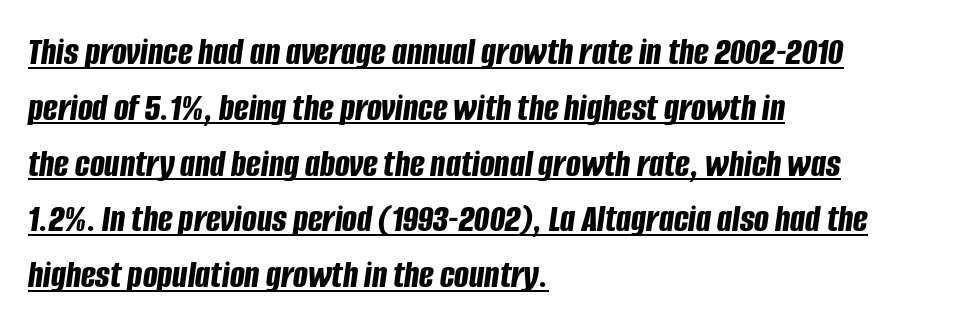
Q: Is the text bold? A: Yes.
Q: Is the text italic (slanted)? A: Yes, it leans right by about 8 degrees.
Q: Is the text underlined? A: Yes.
Q: How is the paragraph aligned? A: Left-aligned.
Q: Is the spacing between letters normal or unusually wide? A: Normal.
Q: Is the spacing between lines tight, normal or loose? A: Normal.
Q: Width (condensed, normal, or wide)? A: Condensed.
Q: Stroke contrast? A: Low.
Q: x-height? A: Large.
Q: Monospaced? A: No.
